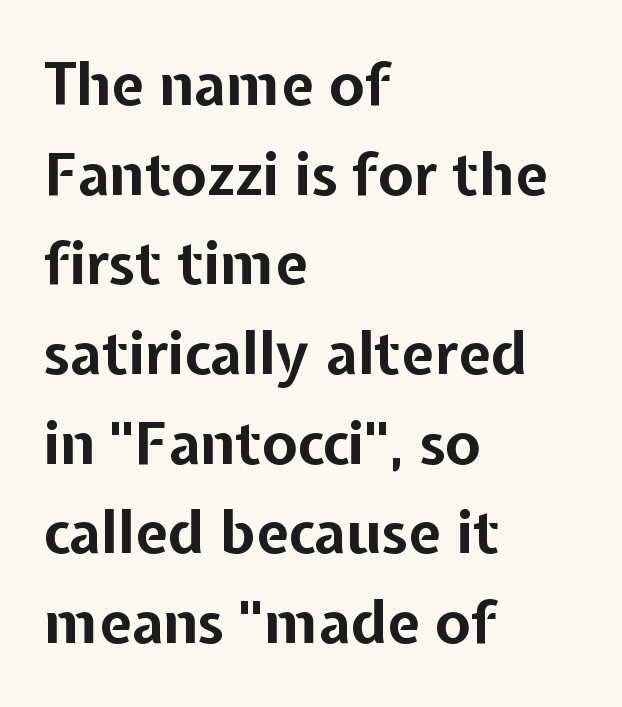
Nothing unusual about the tracking: characters are spaced as the font intends. Pretty heavy lettering here — definitely bold. It's the straight-up-and-down kind of type. Stroke terminals: plain, sans-serif. Casual observation: everything's shoved over to the left.
